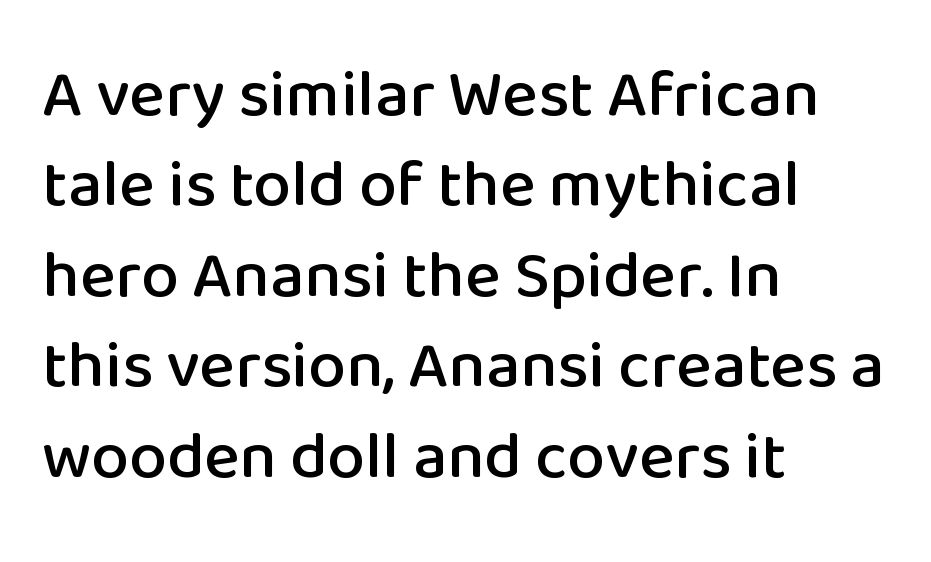
Q: Is the text italic (slanted)? A: No, it is upright.
Q: Is the typeface a serif or a sans-serif typeface? A: Sans-serif.
Q: Is the text underlined? A: No.
Q: How is the paragraph aligned? A: Left-aligned.
Q: Is the spacing between letters normal or unusually wide? A: Normal.
Q: Is the spacing between lines tight, normal or loose? A: Normal.
Q: Width (condensed, normal, or wide)? A: Normal.
Q: Stroke contrast? A: Low.
Q: x-height? A: Medium.
Q: Monospaced? A: No.
